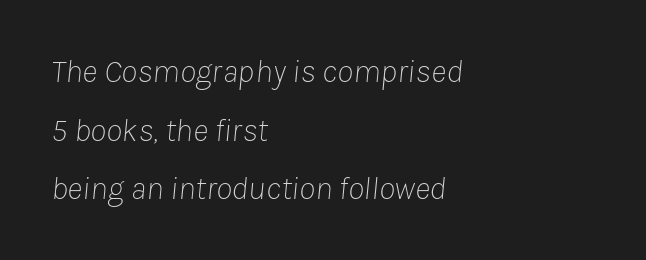
The image shows 33 px thin type, italic (leaning right); set left-aligned, line spacing 1.78x, normal letter spacing, not underlined; low stroke contrast and a medium x-height.
